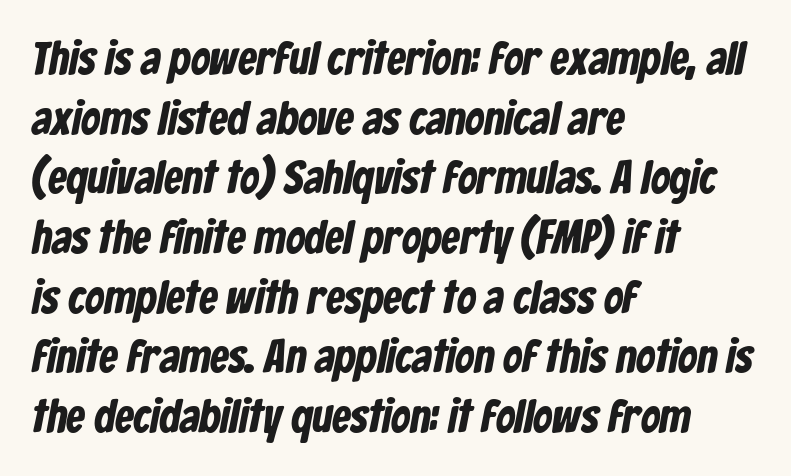
Q: Is the typeface a serif or a sans-serif typeface? A: Sans-serif.
Q: Is the text underlined? A: No.
Q: How is the paragraph aligned? A: Left-aligned.
Q: Is the spacing between letters normal or unusually wide? A: Normal.
Q: Is the spacing between lines tight, normal or loose? A: Normal.
Q: Width (condensed, normal, or wide)? A: Condensed.
Q: Stroke contrast? A: Low.
Q: x-height? A: Medium.
Q: Monospaced? A: No.
